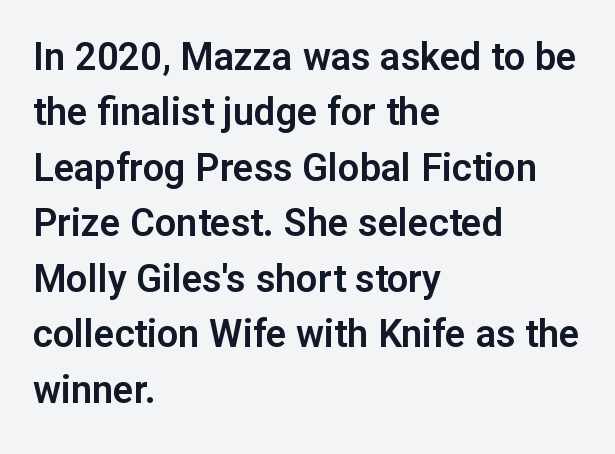
Q: Is the text italic (slanted)? A: No, it is upright.
Q: Is the typeface a serif or a sans-serif typeface? A: Sans-serif.
Q: Is the text underlined? A: No.
Q: How is the paragraph aligned? A: Left-aligned.
Q: Is the spacing between letters normal or unusually wide? A: Normal.
Q: Is the spacing between lines tight, normal or loose? A: Normal.
Q: Width (condensed, normal, or wide)? A: Normal.
Q: Stroke contrast? A: Low.
Q: x-height? A: Medium.
Q: Monospaced? A: No.
